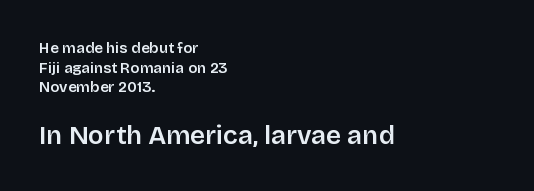
Q: Is the text bold? A: Semi-bold.
Q: Is the text italic (slanted)? A: No, it is upright.
Q: Is the text underlined? A: No.
Q: How is the paragraph aligned? A: Left-aligned.
Q: Is the spacing between letters normal or unusually wide? A: Normal.
Q: Is the spacing between lines tight, normal or loose? A: Normal.
Q: Which block of text is set in a larger size, the first (top) or the second (bottom)? A: The second (bottom) one.
